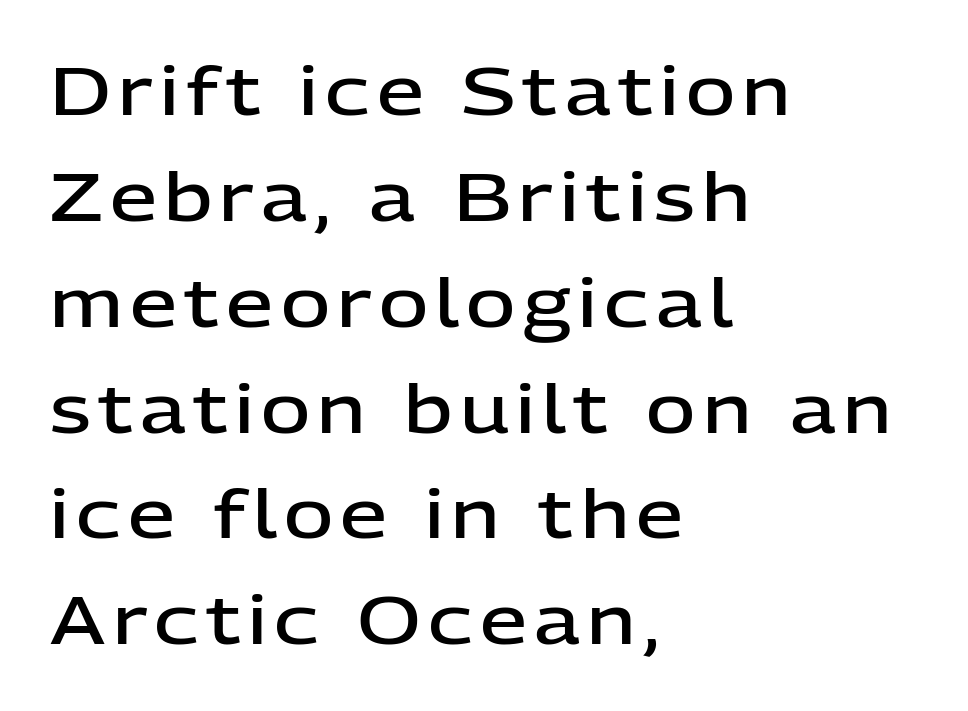
The image shows 67 px semibold sans-serif type, upright; set left-aligned, normal line spacing (1.58x), not underlined; low stroke contrast and a medium x-height.
